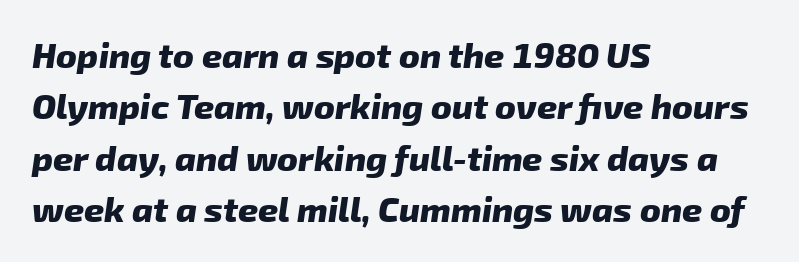
Q: Is the text bold? A: Yes.
Q: Is the typeface a serif or a sans-serif typeface? A: Sans-serif.
Q: Is the text underlined? A: No.
Q: How is the paragraph aligned? A: Left-aligned.
Q: Is the spacing between letters normal or unusually wide? A: Normal.
Q: Is the spacing between lines tight, normal or loose? A: Normal.
Q: Width (condensed, normal, or wide)? A: Normal.
Q: Stroke contrast? A: Low.
Q: x-height? A: Medium.
Q: Monospaced? A: No.
